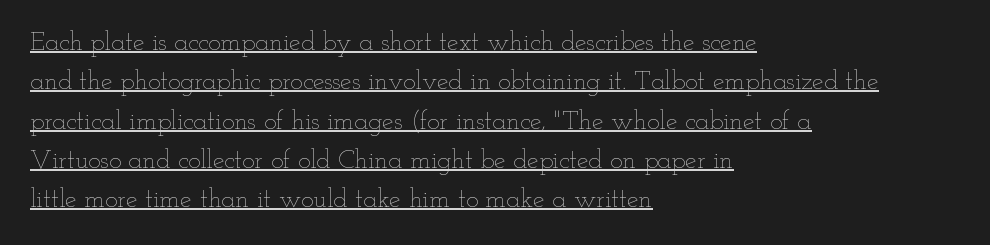
Q: Is the text bold? A: No.
Q: Is the text italic (slanted)? A: No, it is upright.
Q: Is the text underlined? A: Yes.
Q: How is the paragraph aligned? A: Left-aligned.
Q: Is the spacing between letters normal or unusually wide? A: Normal.
Q: Is the spacing between lines tight, normal or loose? A: Normal.
